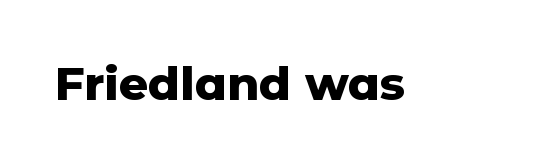
Q: Is the text bold? A: Yes.
Q: Is the text italic (slanted)? A: No, it is upright.
Q: Is the typeface a serif or a sans-serif typeface? A: Sans-serif.
Q: Is the text underlined? A: No.
Q: Is the spacing between letters normal or unusually wide? A: Normal.
Q: Width (condensed, normal, or wide)? A: Normal.
Q: Stroke contrast? A: Low.
Q: x-height? A: Medium.
Q: Monospaced? A: No.
